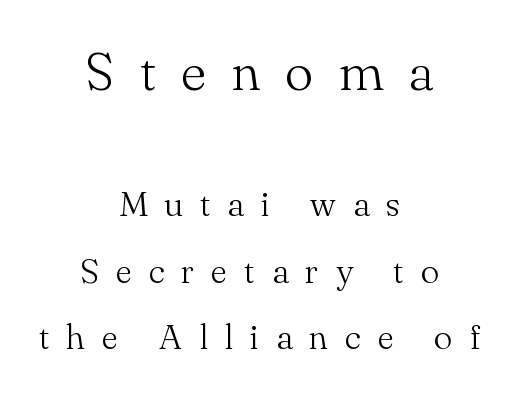
{"serif": "yes", "italic": "no", "bold": "no", "weight": "light", "width": "normal", "stroke_contrast": "medium", "x_height": "small", "monospaced": "no", "underline": "no", "align": "center", "line_spacing": "loose", "line_spacing_ratio": 1.9, "letter_spacing": "wide", "letter_spacing_em": 0.48, "larger_block": "first", "size_ratio": 1.51, "glyph_px": 53}
